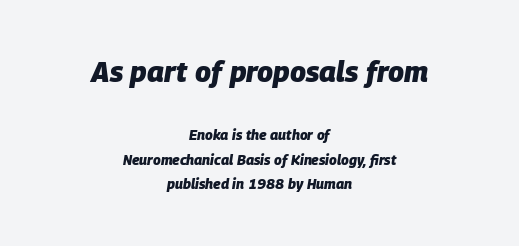
The lines in this sample share a center point and differ in where they start and stop. The letters in the upper block stand taller than those in the block below. The area under the type is left untouched. Its strokes are broad and dark, the hallmark of bold type. The passage shown is typed in a proportional face where columns would drift. Students, note that the glyphs here touch the page at normal intervals.
